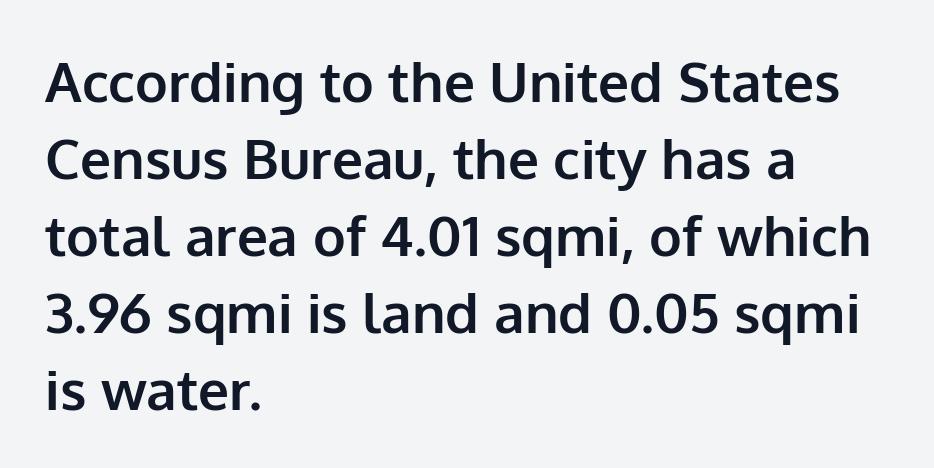
The image shows 55 px bold sans-serif type, upright; set left-aligned, normal line spacing (1.4x), normal letter spacing, not underlined; low stroke contrast and a medium x-height.
